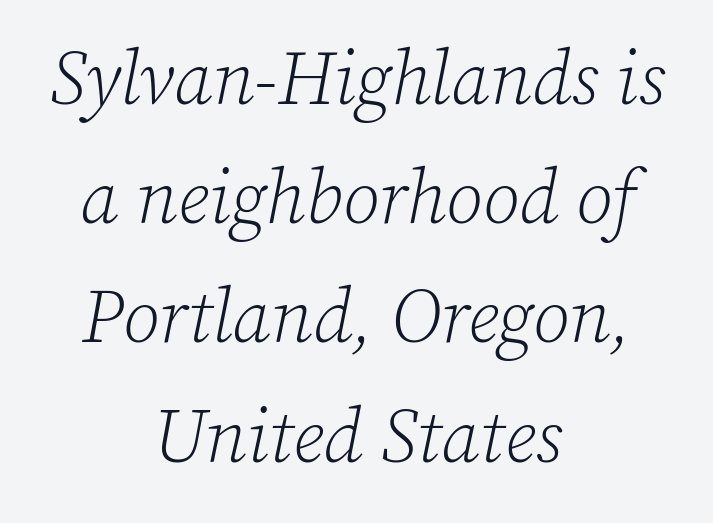
Q: Is the text bold? A: No.
Q: Is the text italic (slanted)? A: Yes, it leans right by about 12 degrees.
Q: Is the typeface a serif or a sans-serif typeface? A: Serif.
Q: Is the text underlined? A: No.
Q: How is the paragraph aligned? A: Centered.
Q: Is the spacing between letters normal or unusually wide? A: Normal.
Q: Is the spacing between lines tight, normal or loose? A: Normal.
Q: Width (condensed, normal, or wide)? A: Normal.
Q: Stroke contrast? A: Low.
Q: x-height? A: Medium.
Q: Monospaced? A: No.
